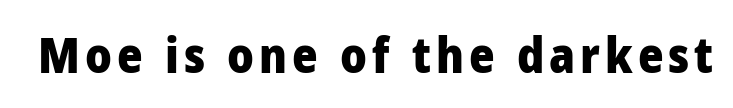
Its strokes are broad and dark, the hallmark of bold type. Clear beneath every line of the passage. The rendering shows plain stroke endings on the letterforms — a sans-serif design. Does the lettering tilt? It doesn't — this is upright.
